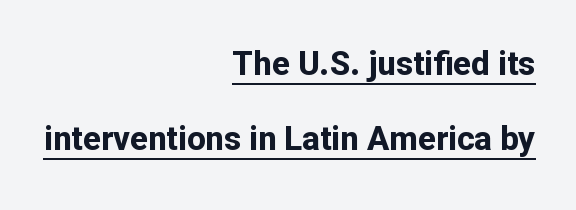
The face used here is rendered with its standard letterfit. Examine the stroke ends and you'll find no serifs. A typesetter would call this proportional, since set widths differ per character. Emphasis is given by a line drawn under the lettering. The paragraph has a hard right edge and a soft left edge.
